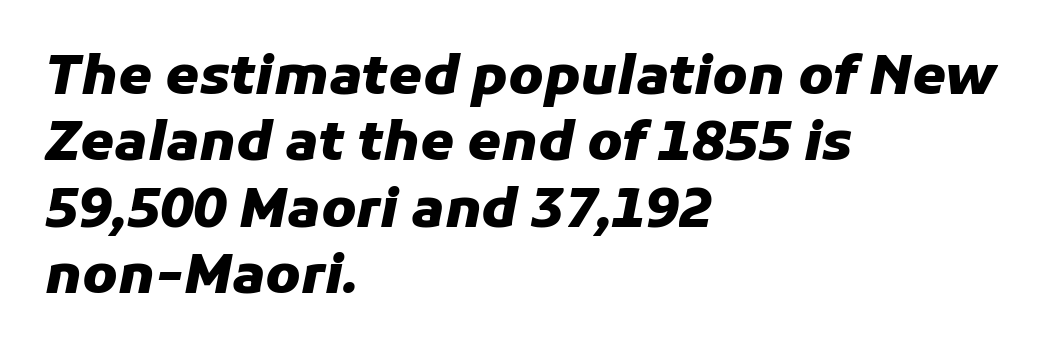
Q: Is the text bold? A: Yes.
Q: Is the text italic (slanted)? A: Yes, it leans right by about 11 degrees.
Q: Is the text underlined? A: No.
Q: How is the paragraph aligned? A: Left-aligned.
Q: Is the spacing between letters normal or unusually wide? A: Normal.
Q: Width (condensed, normal, or wide)? A: Normal.
Q: Stroke contrast? A: Low.
Q: x-height? A: Medium.
Q: Monospaced? A: No.
